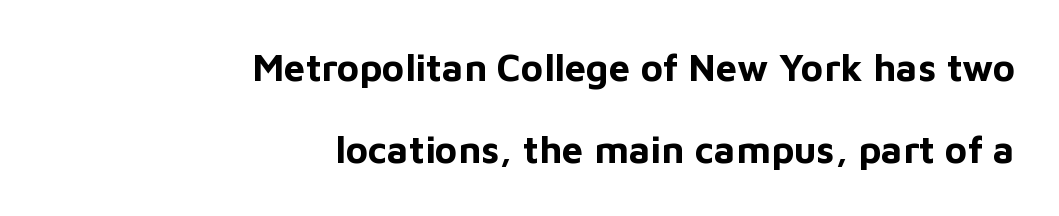
How are the letters spaced? Ordinarily, with no added tracking. What's the leading like? Stretched, with rows far apart. Note the varied advance widths — an 'i' is clearly narrower than an 'm'. The font's upright variant was chosen for this text.
